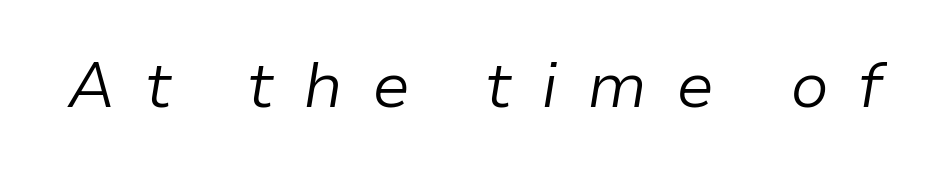
Q: Is the text bold? A: No.
Q: Is the text italic (slanted)? A: Yes, it leans right by about 9 degrees.
Q: Is the text underlined? A: No.
Q: Is the spacing between letters normal or unusually wide? A: Unusually wide.
Q: Width (condensed, normal, or wide)? A: Normal.
Q: Stroke contrast? A: Low.
Q: x-height? A: Medium.
Q: Monospaced? A: No.
